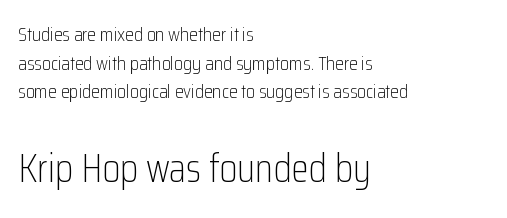
{"serif": "no", "italic": "no", "bold": "no", "weight": "light", "width": "condensed", "stroke_contrast": "low", "x_height": "medium", "monospaced": "no", "underline": "no", "align": "left", "line_spacing": "normal", "line_spacing_ratio": 1.43, "letter_spacing": "normal", "letter_spacing_em": 0.0, "larger_block": "second", "size_ratio": 2.0, "glyph_px": 40}
